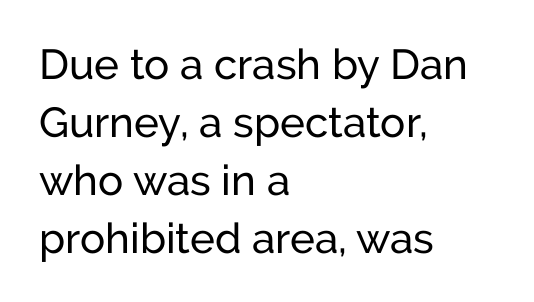
The image shows 42 px regular-weight sans-serif type, upright; set left-aligned, normal line spacing (1.38x), normal letter spacing, not underlined; low stroke contrast and a medium x-height.
